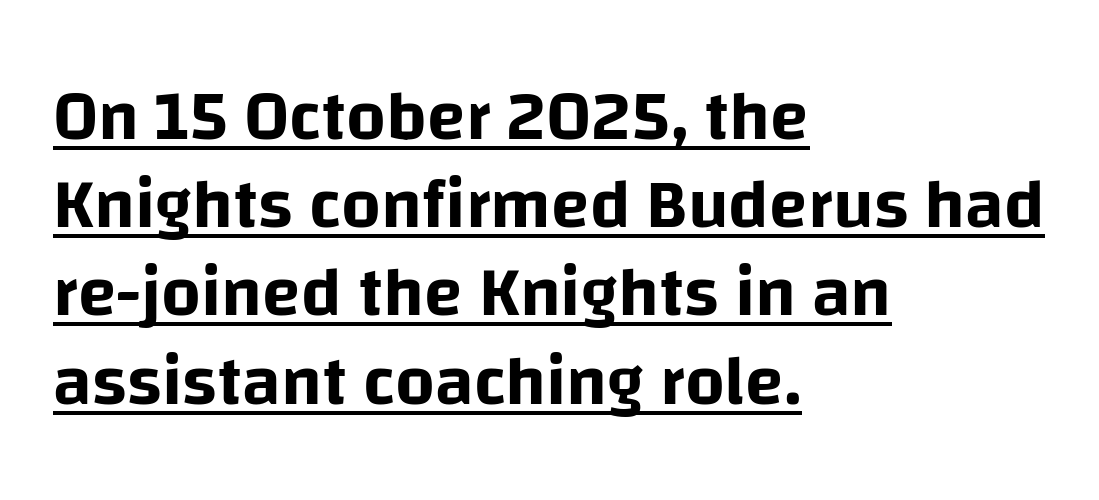
{"serif": "no", "italic": "no", "width": "normal", "stroke_contrast": "low", "x_height": "large", "monospaced": "no", "underline": "yes", "align": "left", "line_spacing": "normal", "line_spacing_ratio": 1.26, "letter_spacing": "normal", "letter_spacing_em": 0.0, "glyph_px": 70}
